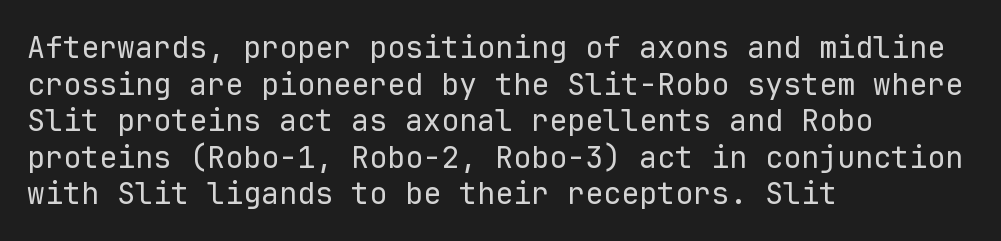
On a weight scale, this lands at 450 or below. The type family on display is of the sans-serif kind. Looks like terminal output: every glyph gets an equal slot. Observe the ordinary spacing: letters are neighbours, not strangers. Posture: straight, roman, zero tilt.
